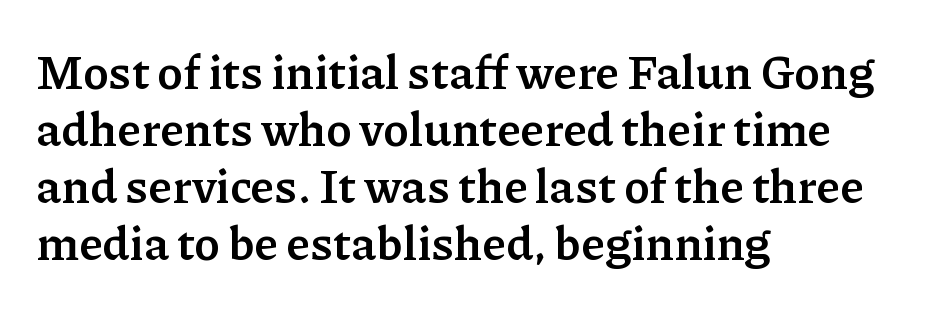
The image shows 47 px semibold serif type, upright; set left-aligned, line spacing 1.21x, normal letter spacing, not underlined; low stroke contrast and a medium x-height.
